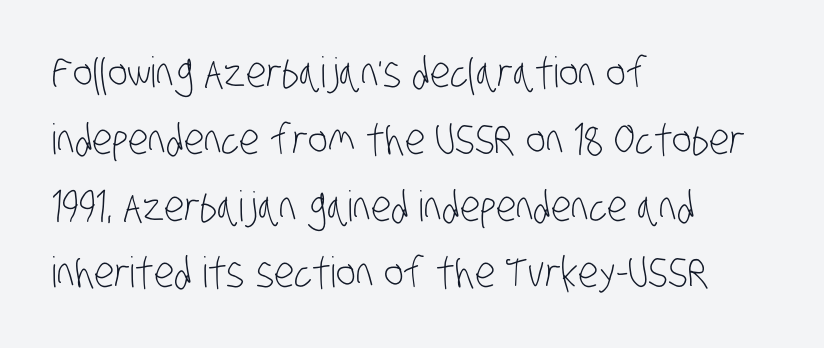
{"serif": "no", "bold": "no", "weight": "light", "width": "condensed", "stroke_contrast": "low", "x_height": "large", "monospaced": "no", "underline": "no", "align": "left", "line_spacing": "normal", "line_spacing_ratio": 1.59, "letter_spacing": "normal", "letter_spacing_em": 0.0, "glyph_px": 42}
